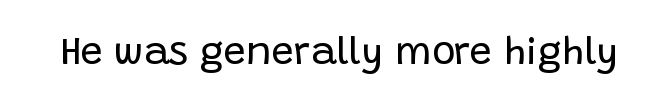
The horizontal fit of the characters is conventional and even. You can tell from the bare stems that sans-serif type was used. The face used here is proportionally spaced, like ordinary book or web type. Has an underline been added? It has not. The font sits on the lighter half of the weight spectrum, regular included.
